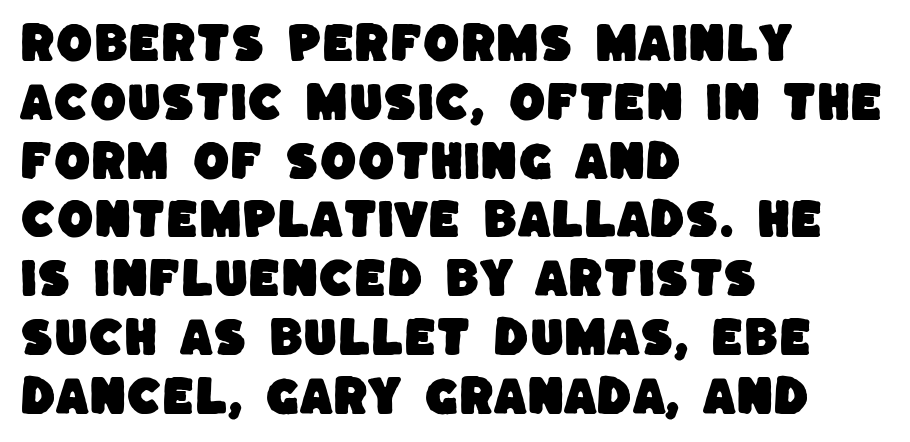
{"serif": "no", "width": "normal", "stroke_contrast": "low", "x_height": "large", "monospaced": "no", "underline": "no", "align": "left", "line_spacing": "normal", "line_spacing_ratio": 1.4, "letter_spacing": "normal", "letter_spacing_em": 0.0, "glyph_px": 42}
